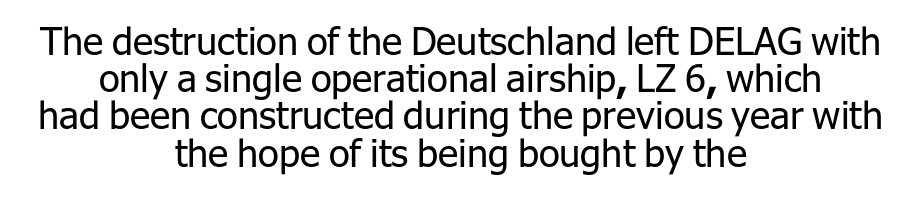
The image shows 38 px regular-weight sans-serif type, upright; set centered, tight line spacing (0.98x), normal letter spacing, not underlined; low stroke contrast and a medium x-height.
